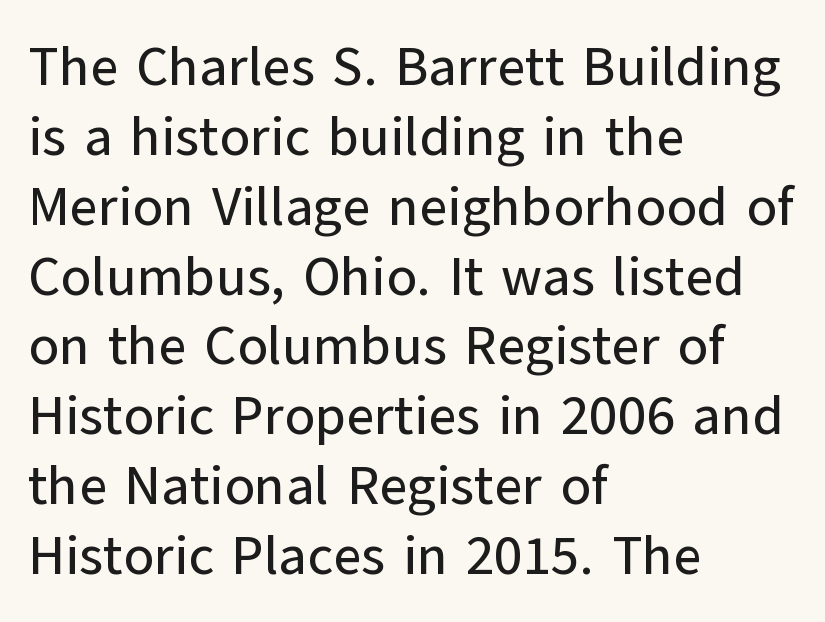
{"serif": "no", "italic": "no", "width": "normal", "stroke_contrast": "low", "x_height": "medium", "monospaced": "no", "underline": "no", "align": "left", "line_spacing": "normal", "line_spacing_ratio": 1.27, "letter_spacing": "normal", "letter_spacing_em": 0.0, "glyph_px": 55}
